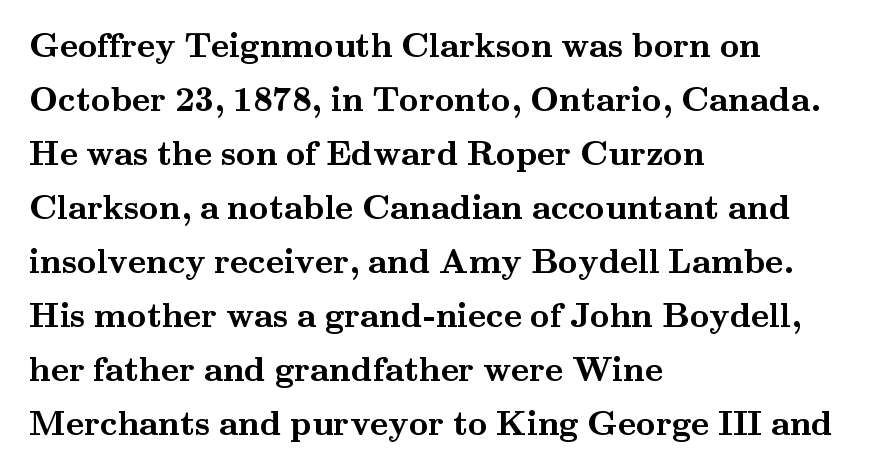
The image shows 34 px semibold, wide serif type, upright; set left-aligned, normal line spacing (1.59x), normal letter spacing, not underlined; medium stroke contrast and a small x-height.
